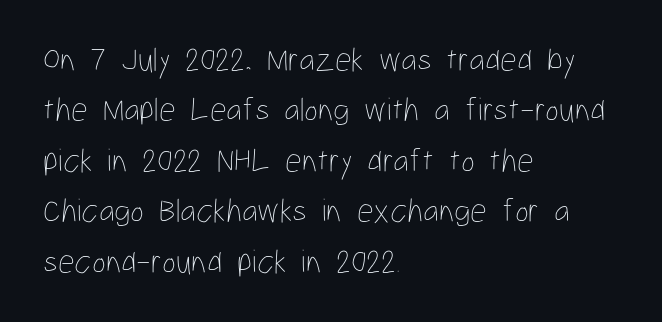
The letters advance in unequal steps, a hallmark of proportional type. If you measured baseline to baseline, you'd find a middling distance. Inter-character spacing is left at the font's built-in metrics. Every character sits straight up, as roman type does. The paragraph shown leans on its left margin. Counters stay open thanks to moderate or lighter strokes.
